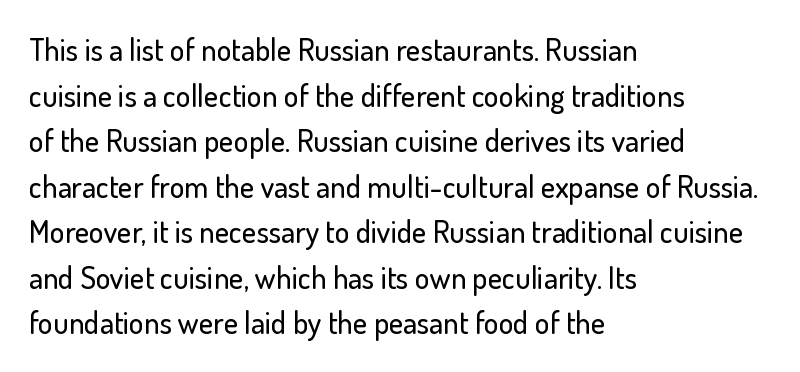
Notice how the stems are strictly vertical — no italics here. Visually the block forms a straight wall on the left and a jagged coastline on the right. Check the space under the baseline: it is left empty. Tracking value appears to be zero — textbook default spacing.
